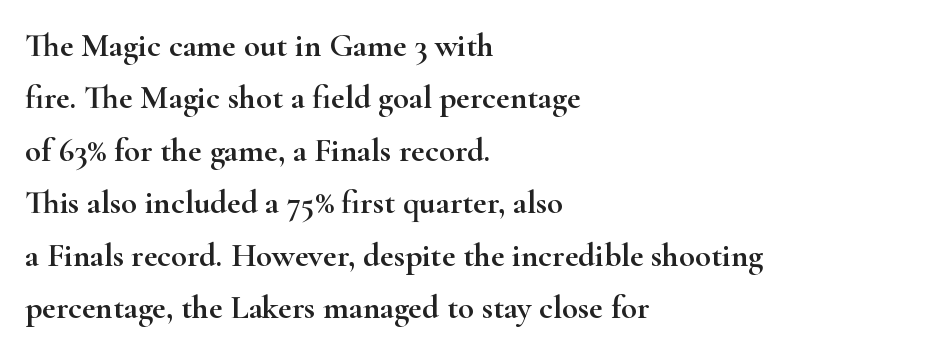
The letters sit at their default tracking, neither squeezed nor spread. Old-style or modern, the face here clearly has serifs. Posture: straight, roman, zero tilt. The letters advance in unequal steps, a hallmark of proportional type.
